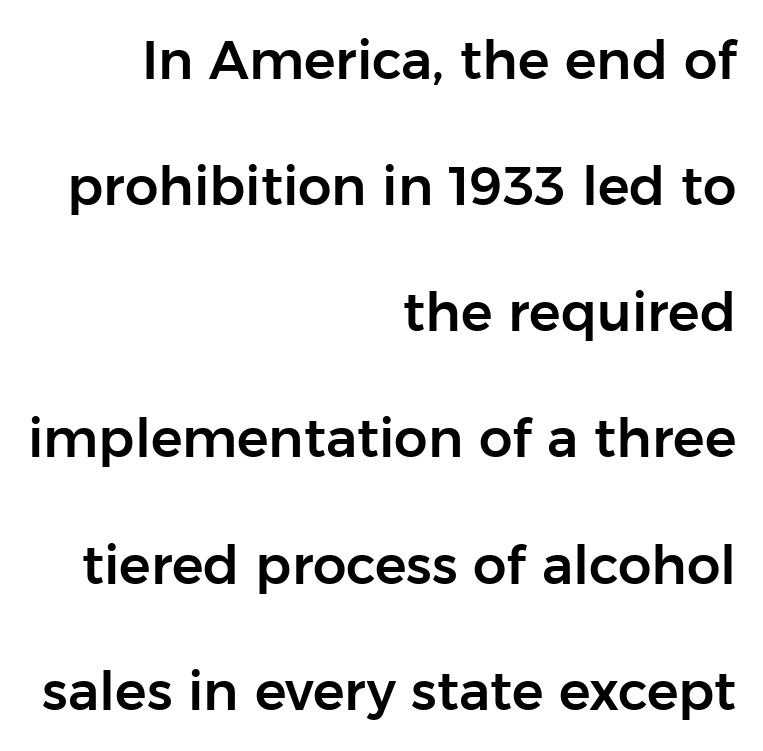
Q: Is the text italic (slanted)? A: No, it is upright.
Q: Is the typeface a serif or a sans-serif typeface? A: Sans-serif.
Q: Is the text underlined? A: No.
Q: How is the paragraph aligned? A: Right-aligned.
Q: Is the spacing between letters normal or unusually wide? A: Normal.
Q: Is the spacing between lines tight, normal or loose? A: Loose.
Q: Width (condensed, normal, or wide)? A: Normal.
Q: Stroke contrast? A: Low.
Q: x-height? A: Medium.
Q: Monospaced? A: No.
